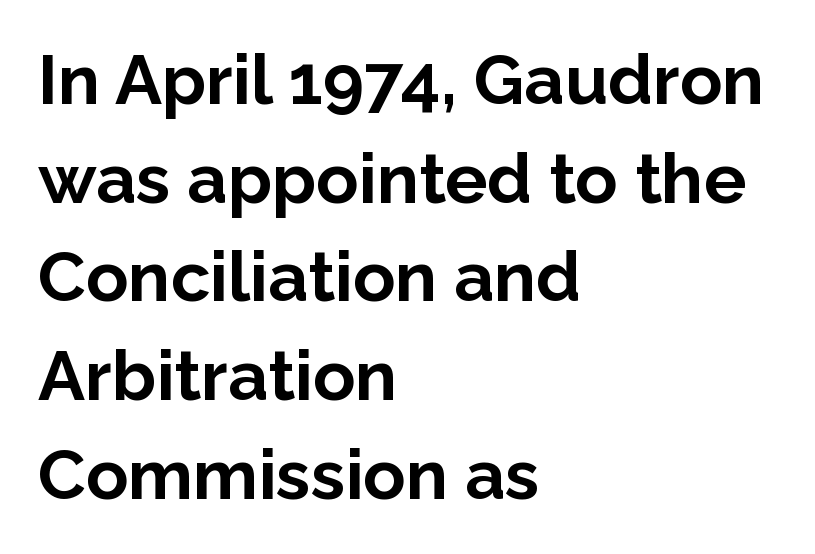
Lines of text with bare space underneath. Chunky letters — that's bold for sure. Looks like regular typesetting: each glyph gets only the width it needs. The face used here is rendered with its standard letterfit. Where is the straight margin? On the left.
